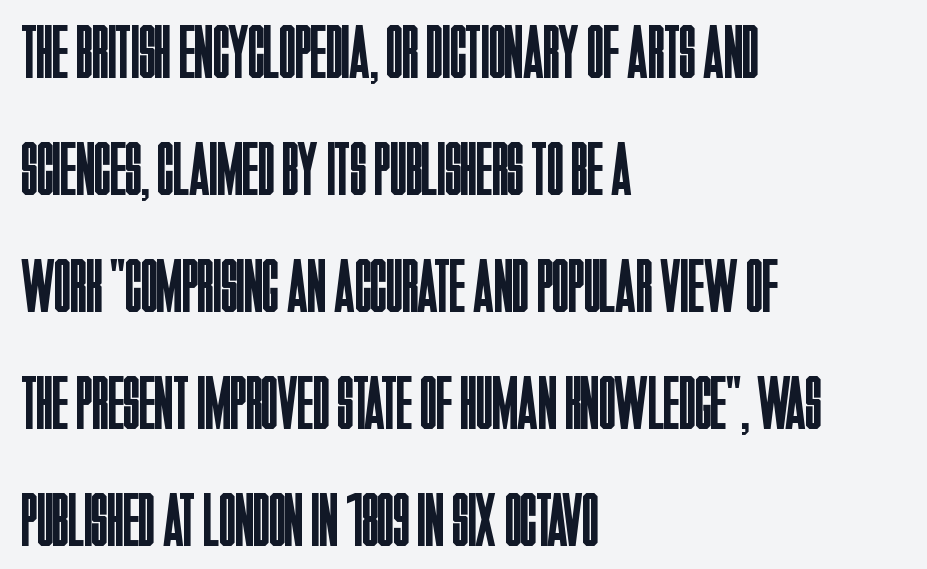
Q: Is the text bold? A: No.
Q: Is the text italic (slanted)? A: No, it is upright.
Q: Is the typeface a serif or a sans-serif typeface? A: Sans-serif.
Q: Is the text underlined? A: No.
Q: How is the paragraph aligned? A: Left-aligned.
Q: Is the spacing between letters normal or unusually wide? A: Normal.
Q: Is the spacing between lines tight, normal or loose? A: Normal.
Q: Width (condensed, normal, or wide)? A: Condensed.
Q: Stroke contrast? A: Low.
Q: x-height? A: Large.
Q: Monospaced? A: No.
